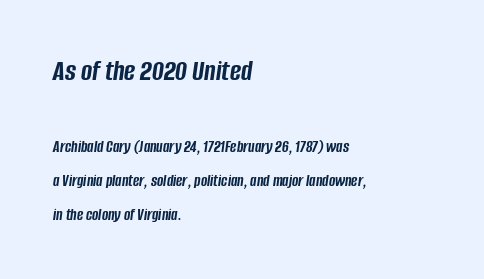
The image shows 30 px semibold, condensed type, italic (leaning right); set left-aligned, loose line spacing (1.98x), normal letter spacing, not underlined; the first (top) block is 1.76x larger; low stroke contrast and a large x-height.
